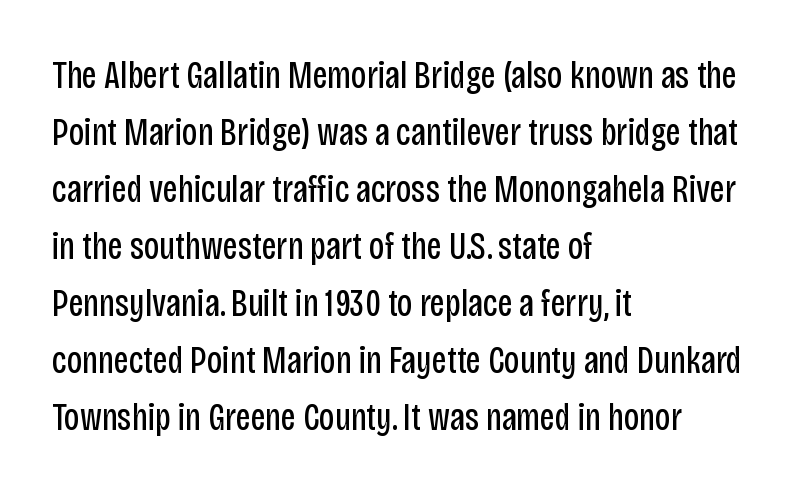
Q: Is the text bold? A: No.
Q: Is the text italic (slanted)? A: No, it is upright.
Q: Is the typeface a serif or a sans-serif typeface? A: Sans-serif.
Q: Is the text underlined? A: No.
Q: How is the paragraph aligned? A: Left-aligned.
Q: Is the spacing between letters normal or unusually wide? A: Normal.
Q: Is the spacing between lines tight, normal or loose? A: Normal.
Q: Width (condensed, normal, or wide)? A: Condensed.
Q: Stroke contrast? A: Low.
Q: x-height? A: Large.
Q: Monospaced? A: No.
